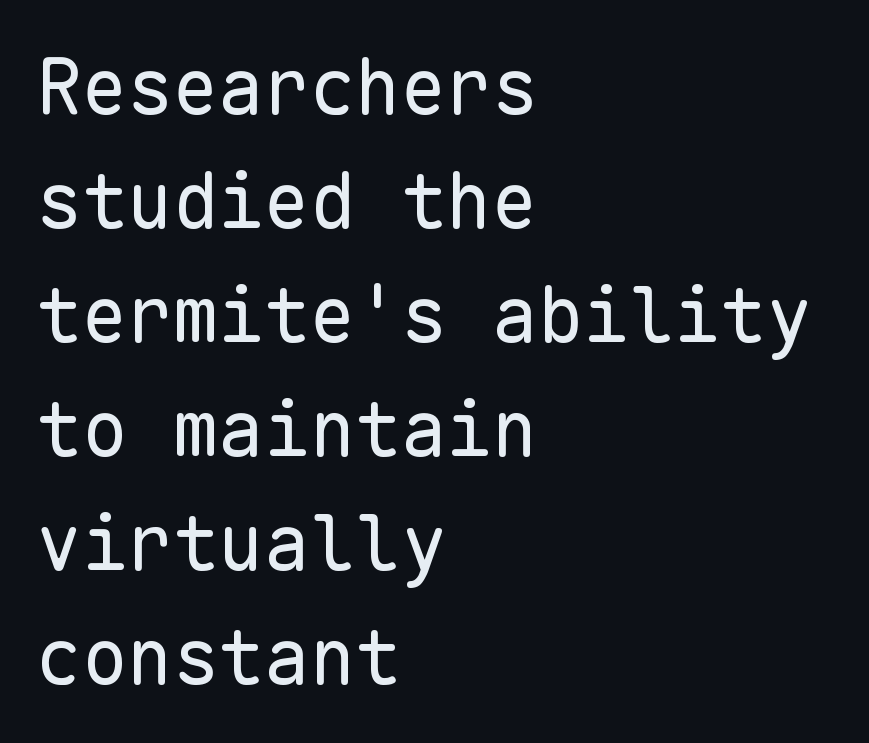
Vertically, the passage feels balanced, rows spaced as you'd expect. The line texture is even and compact thanks to regular tracking. The space beneath each line is pristine and unruled. Every character here occupies the same horizontal width, giving the sample a typewriter-like rhythm.
